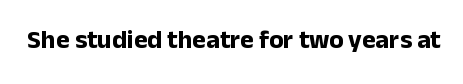
Only glyphs here, with clear space below each row. Rendered with straight, roman letterforms. The glyphs have the mass of a bold cut. Observe the ordinary spacing: letters are neighbours, not strangers.
